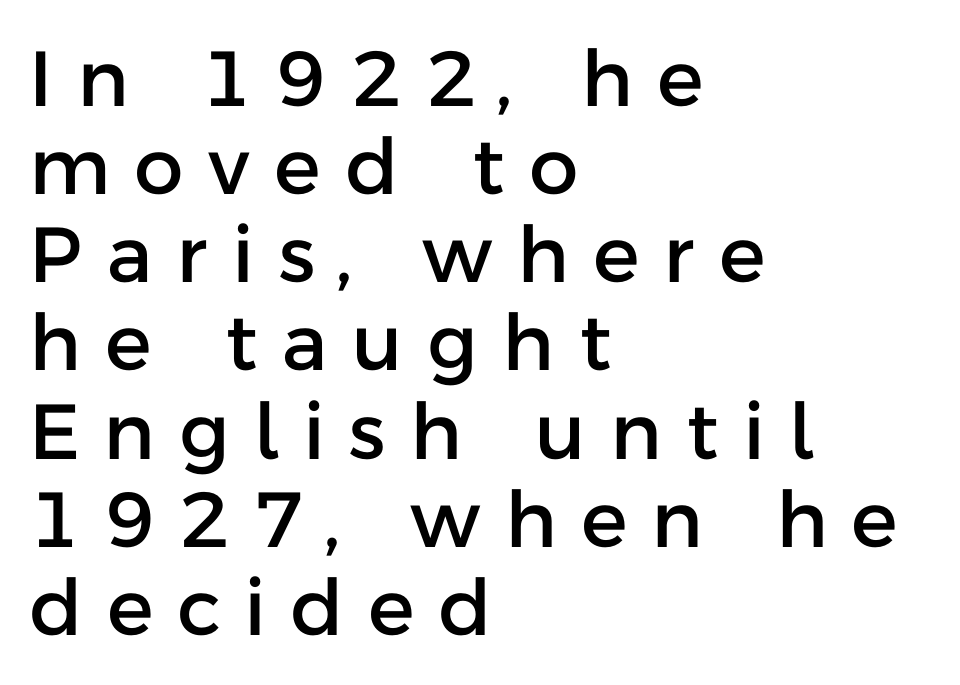
The font's upright variant was chosen for this text. If you measured baseline to baseline, you'd find a short distance. Underline: absent. Notice how the passage keeps a crisp vertical edge on the left only. A sans-serif font was chosen for this passage. Varying glyph widths throughout — classic text-font behaviour.
